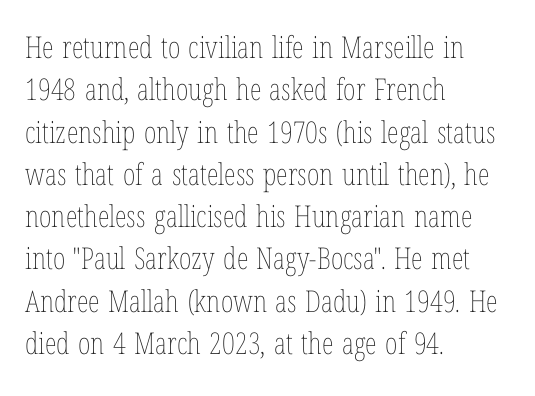
Do the characters align in a grid? No, the font is proportional. Anything drawn beneath the words? Only blank space. This is not heavy type; no bold has been used. Here the glyphs are tracked normally, forming tight word shapes. Line beginnings align vertically; line endings do not. Vertical spacing — default.
